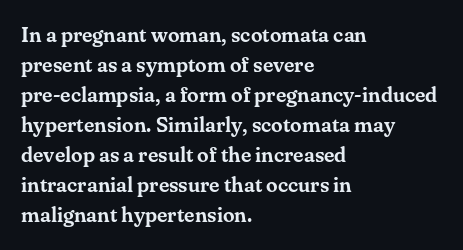
The image shows 21 px text type, upright; set left-aligned, normal line spacing (1.43x), normal letter spacing, not underlined.
